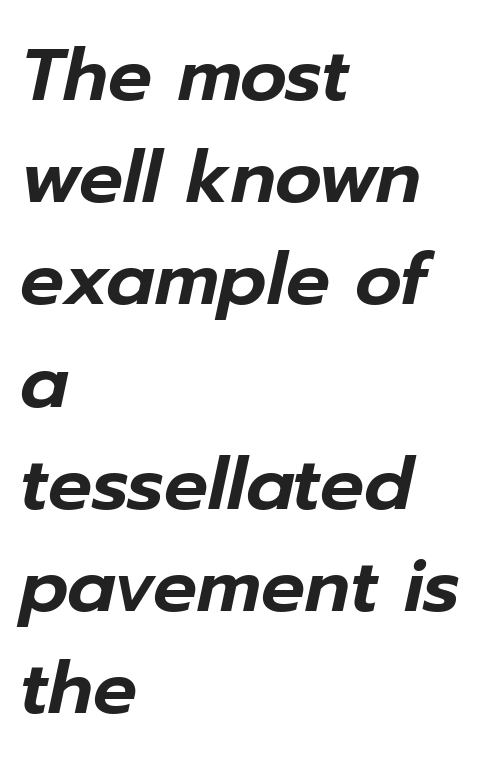
Q: Is the text italic (slanted)? A: Yes, it leans right by about 12 degrees.
Q: Is the text underlined? A: No.
Q: How is the paragraph aligned? A: Left-aligned.
Q: Is the spacing between letters normal or unusually wide? A: Normal.
Q: Is the spacing between lines tight, normal or loose? A: Normal.
Q: Width (condensed, normal, or wide)? A: Normal.
Q: Stroke contrast? A: Low.
Q: x-height? A: Medium.
Q: Monospaced? A: No.
